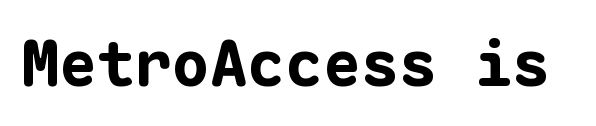
Q: Is the text bold? A: Yes.
Q: Is the text italic (slanted)? A: No, it is upright.
Q: Is the typeface a serif or a sans-serif typeface? A: Sans-serif.
Q: Is the text underlined? A: No.
Q: Is the spacing between letters normal or unusually wide? A: Normal.
Q: Width (condensed, normal, or wide)? A: Normal.
Q: Stroke contrast? A: Low.
Q: x-height? A: Medium.
Q: Monospaced? A: Yes.
